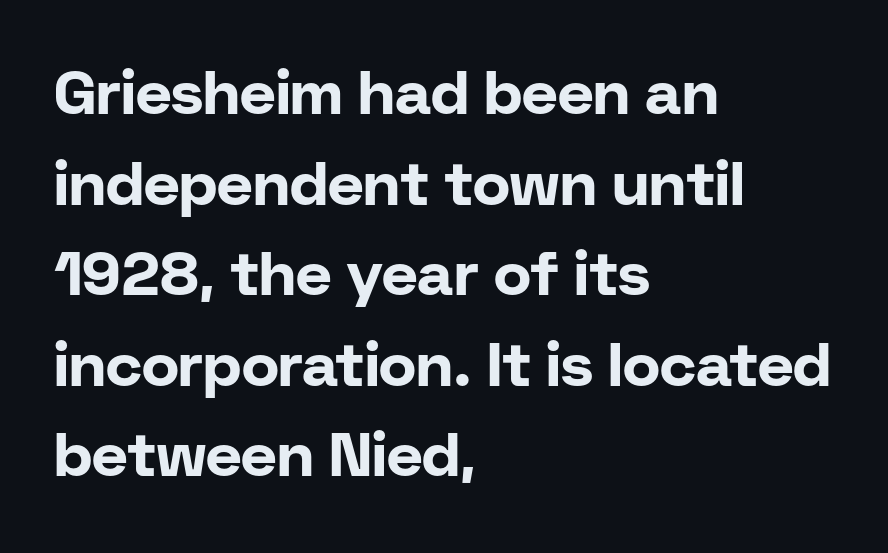
Q: Is the text bold? A: Yes.
Q: Is the text italic (slanted)? A: No, it is upright.
Q: Is the typeface a serif or a sans-serif typeface? A: Sans-serif.
Q: Is the text underlined? A: No.
Q: How is the paragraph aligned? A: Left-aligned.
Q: Is the spacing between letters normal or unusually wide? A: Normal.
Q: Is the spacing between lines tight, normal or loose? A: Normal.
Q: Width (condensed, normal, or wide)? A: Normal.
Q: Stroke contrast? A: Low.
Q: x-height? A: Medium.
Q: Monospaced? A: No.
